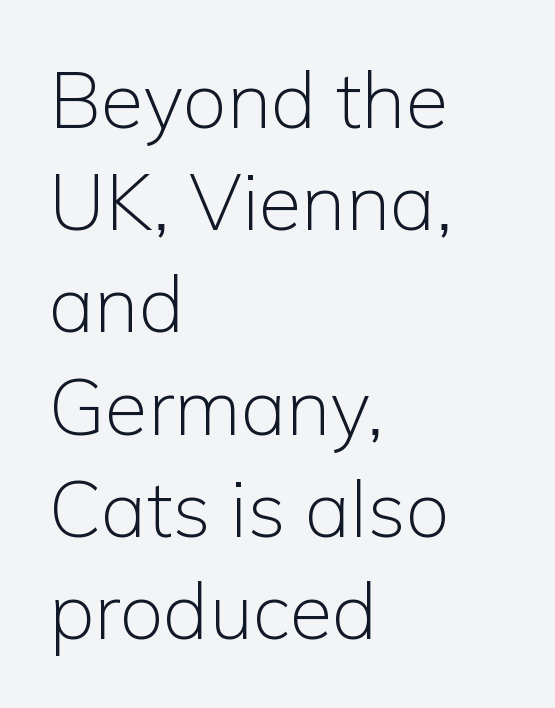
Q: Is the text bold? A: No.
Q: Is the text italic (slanted)? A: No, it is upright.
Q: Is the typeface a serif or a sans-serif typeface? A: Sans-serif.
Q: Is the text underlined? A: No.
Q: How is the paragraph aligned? A: Left-aligned.
Q: Is the spacing between letters normal or unusually wide? A: Normal.
Q: Is the spacing between lines tight, normal or loose? A: Normal.
Q: Width (condensed, normal, or wide)? A: Normal.
Q: Stroke contrast? A: Low.
Q: x-height? A: Medium.
Q: Monospaced? A: No.
